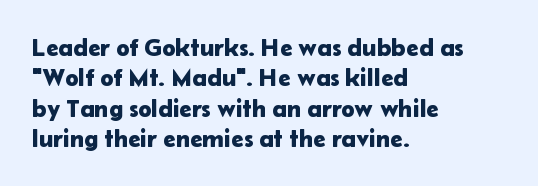
The typography opts for an upright posture over an oblique one. The letterforms sit shoulder to shoulder at normal distance. Compared with a centered layout, this one pins lines to the left instead. Descenders are the only things crossing below the line.
